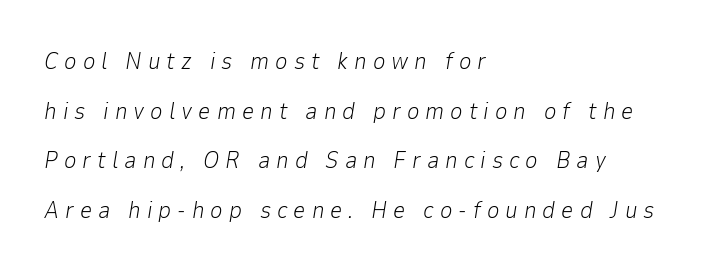
Q: Is the text bold? A: No.
Q: Is the text italic (slanted)? A: Yes, it leans right by about 9 degrees.
Q: Is the text underlined? A: No.
Q: How is the paragraph aligned? A: Left-aligned.
Q: Is the spacing between letters normal or unusually wide? A: Unusually wide.
Q: Is the spacing between lines tight, normal or loose? A: Loose.
